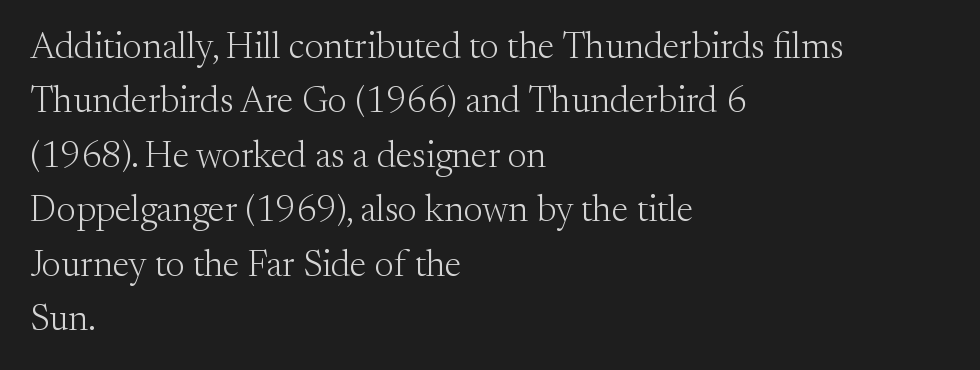
Q: Is the text bold? A: No.
Q: Is the text italic (slanted)? A: No, it is upright.
Q: Is the typeface a serif or a sans-serif typeface? A: Serif.
Q: Is the text underlined? A: No.
Q: How is the paragraph aligned? A: Left-aligned.
Q: Is the spacing between letters normal or unusually wide? A: Normal.
Q: Is the spacing between lines tight, normal or loose? A: Normal.
Q: Width (condensed, normal, or wide)? A: Normal.
Q: Stroke contrast? A: Medium.
Q: x-height? A: Small.
Q: Monospaced? A: No.
